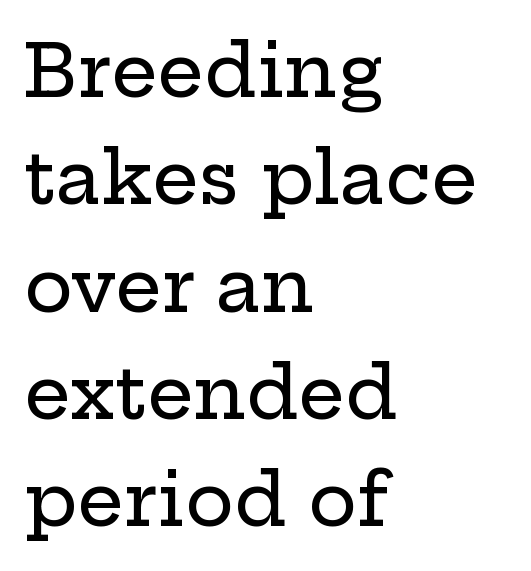
Horizontal bands of white between lines are of average thickness. The letters carry serifs — small finishing strokes at the ends of their stems. The horizontal fit of the characters is conventional and even. Does the copy run flush right? No — it runs flush left. Descenders hang freely into open space. Rendered with straight, roman letterforms.
